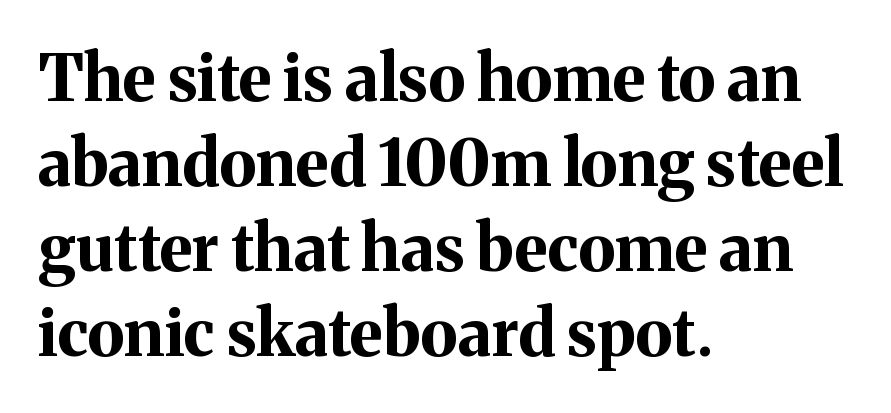
{"serif": "yes", "italic": "no", "bold": "yes", "weight": "bold", "width": "normal", "stroke_contrast": "medium", "x_height": "medium", "monospaced": "no", "underline": "no", "align": "left", "line_spacing": "normal", "line_spacing_ratio": 1.33, "letter_spacing": "normal", "letter_spacing_em": 0.0, "glyph_px": 64}
